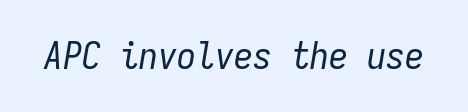
{"italic": "yes", "lean": "right", "slant_degrees": 9, "bold": "no", "weight": "regular", "width": "condensed", "stroke_contrast": "low", "x_height": "medium", "monospaced": "yes", "underline": "no", "letter_spacing": "normal", "letter_spacing_em": 0.0, "glyph_px": 38}
